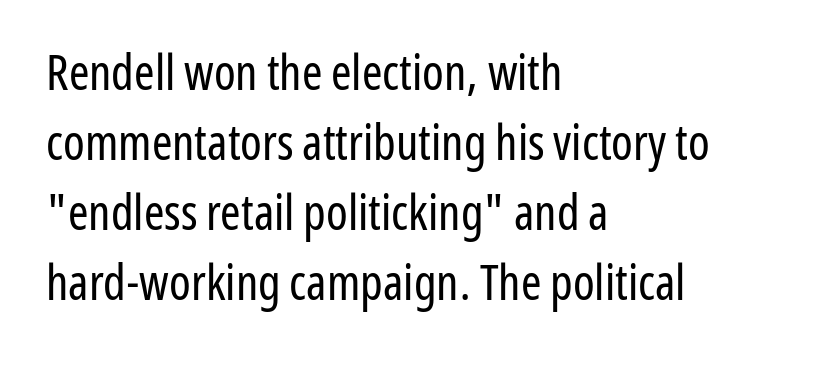
Q: Is the text bold? A: No.
Q: Is the text italic (slanted)? A: No, it is upright.
Q: Is the typeface a serif or a sans-serif typeface? A: Sans-serif.
Q: Is the text underlined? A: No.
Q: How is the paragraph aligned? A: Left-aligned.
Q: Is the spacing between letters normal or unusually wide? A: Normal.
Q: Is the spacing between lines tight, normal or loose? A: Normal.
Q: Width (condensed, normal, or wide)? A: Condensed.
Q: Stroke contrast? A: Low.
Q: x-height? A: Medium.
Q: Monospaced? A: No.
